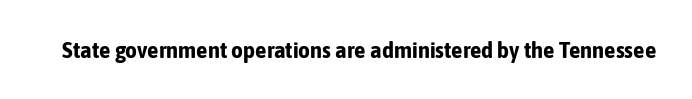
{"italic": "no", "bold": "yes", "underline": "no", "letter_spacing": "normal", "letter_spacing_em": 0.0, "glyph_px": 23}
